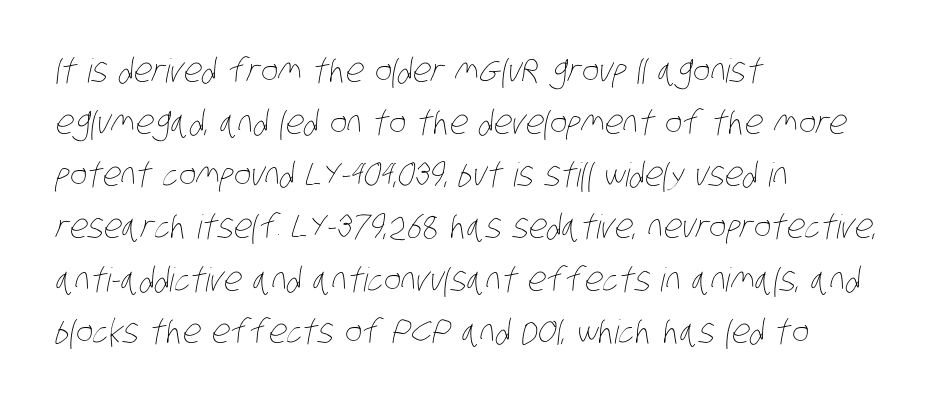
{"bold": "no", "weight": "thin", "width": "condensed", "stroke_contrast": "low", "x_height": "large", "monospaced": "no", "underline": "no", "align": "left", "line_spacing": "normal", "line_spacing_ratio": 1.58, "letter_spacing": "normal", "letter_spacing_em": 0.0, "glyph_px": 33}
